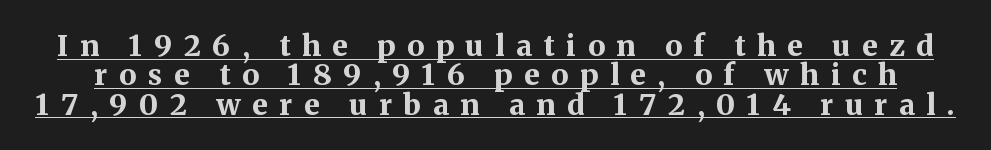
{"serif": "yes", "italic": "no", "bold": "yes", "weight": "bold", "width": "normal", "stroke_contrast": "medium", "x_height": "medium", "monospaced": "no", "underline": "yes", "line_spacing": "tight", "line_spacing_ratio": 1.01, "letter_spacing": "wide", "letter_spacing_em": 0.4, "glyph_px": 29}
